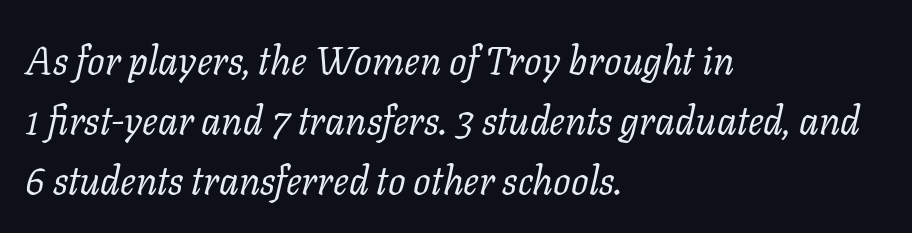
The image shows 39 px regular-weight serif type, italic (leaning right); set left-aligned, normal line spacing (1.54x), normal letter spacing, not underlined; low stroke contrast and a medium x-height.
